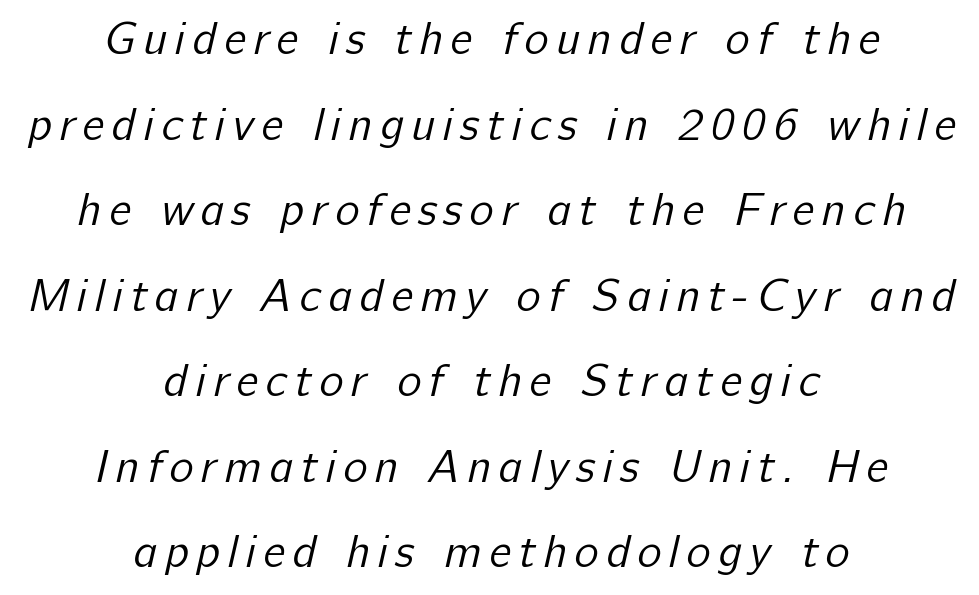
Q: Is the text bold? A: No.
Q: Is the typeface a serif or a sans-serif typeface? A: Sans-serif.
Q: Is the text underlined? A: No.
Q: How is the paragraph aligned? A: Centered.
Q: Width (condensed, normal, or wide)? A: Normal.
Q: Stroke contrast? A: Low.
Q: x-height? A: Medium.
Q: Monospaced? A: No.
